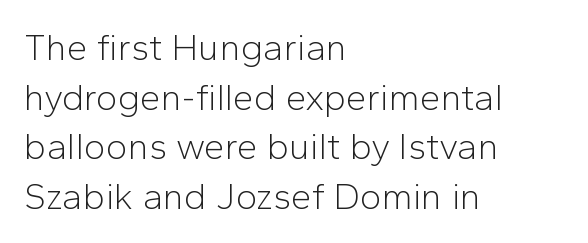
Q: Is the text bold? A: No.
Q: Is the text italic (slanted)? A: No, it is upright.
Q: Is the typeface a serif or a sans-serif typeface? A: Sans-serif.
Q: Is the text underlined? A: No.
Q: How is the paragraph aligned? A: Left-aligned.
Q: Is the spacing between letters normal or unusually wide? A: Normal.
Q: Is the spacing between lines tight, normal or loose? A: Normal.
Q: Width (condensed, normal, or wide)? A: Normal.
Q: Stroke contrast? A: Low.
Q: x-height? A: Medium.
Q: Monospaced? A: No.
